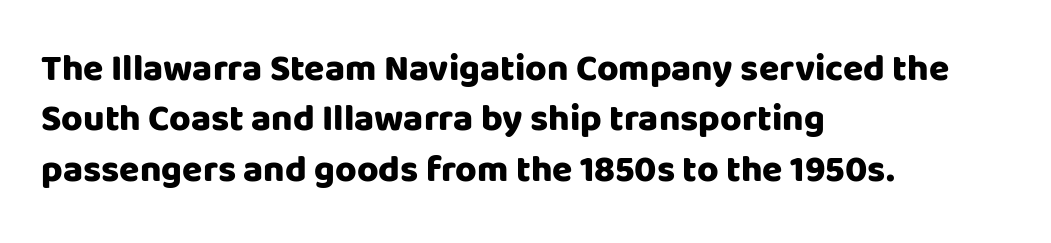
The image shows 37 px heavy sans-serif type, upright; set left-aligned, normal line spacing (1.36x), normal letter spacing, not underlined; low stroke contrast and a large x-height.
